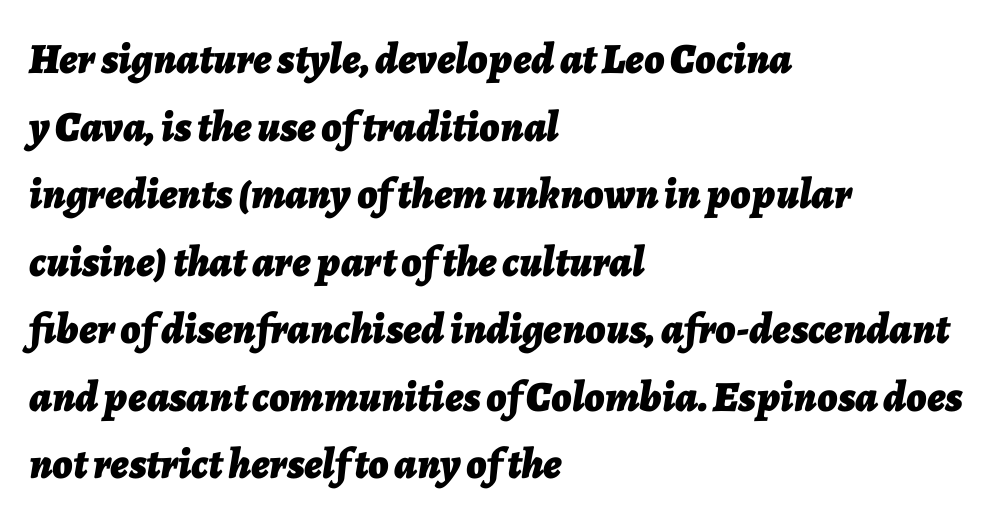
The image shows 43 px bold type, italic (leaning right); set left-aligned, normal line spacing (1.57x), normal letter spacing, not underlined; low stroke contrast and a medium x-height.
